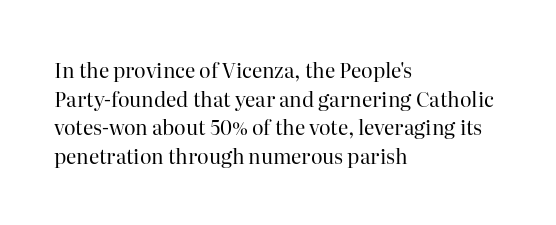
The image shows 20 px text type, upright; set left-aligned, normal line spacing (1.43x), normal letter spacing, not underlined.
